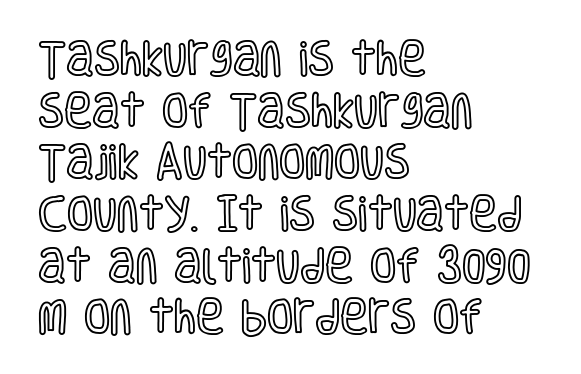
{"italic": "no", "width": "condensed", "x_height": "large", "monospaced": "no", "underline": "no", "align": "left", "line_spacing": "normal", "line_spacing_ratio": 1.36, "letter_spacing": "normal", "letter_spacing_em": 0.0, "glyph_px": 38}
